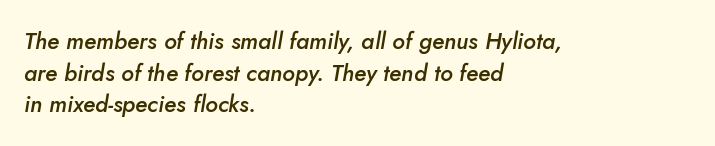
The image shows 23 px text type, italic (leaning right); set left-aligned, normal line spacing (1.38x), normal letter spacing, not underlined.
